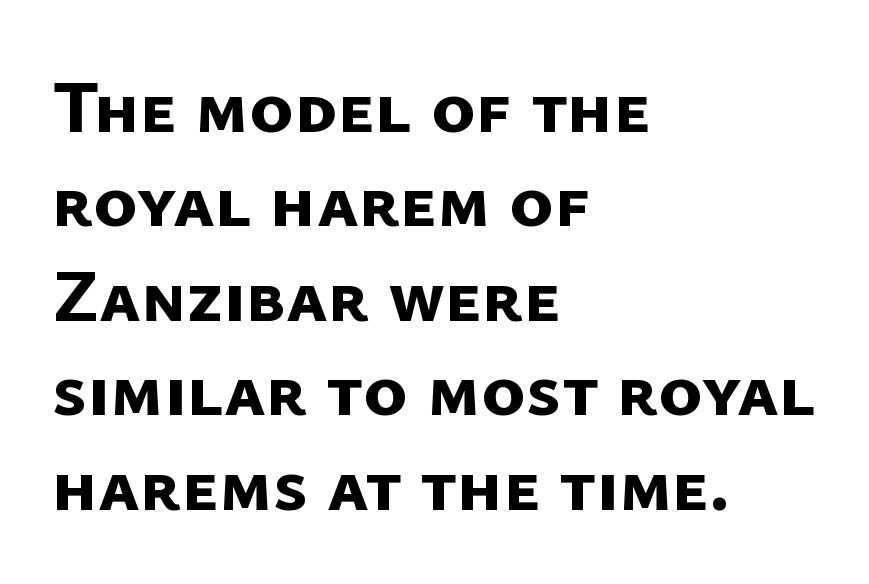
Q: Is the text bold? A: Yes.
Q: Is the typeface a serif or a sans-serif typeface? A: Sans-serif.
Q: Is the text underlined? A: No.
Q: How is the paragraph aligned? A: Left-aligned.
Q: Is the spacing between letters normal or unusually wide? A: Normal.
Q: Is the spacing between lines tight, normal or loose? A: Normal.
Q: Width (condensed, normal, or wide)? A: Normal.
Q: Stroke contrast? A: Low.
Q: x-height? A: Medium.
Q: Monospaced? A: No.
